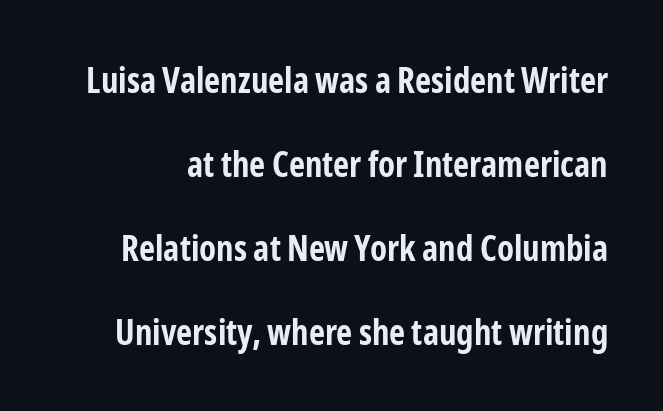
{"serif": "no", "italic": "no", "bold": "yes", "weight": "bold", "width": "condensed", "stroke_contrast": "low", "x_height": "medium", "monospaced": "no", "underline": "no", "line_spacing": "loose", "line_spacing_ratio": 2.4, "letter_spacing": "normal", "letter_spacing_em": 0.0, "glyph_px": 35}
